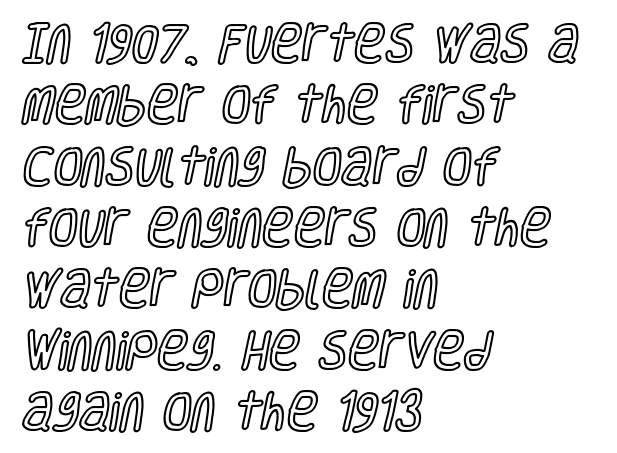
{"width": "condensed", "x_height": "large", "monospaced": "no", "underline": "no", "align": "left", "line_spacing": "normal", "line_spacing_ratio": 1.46, "letter_spacing": "normal", "letter_spacing_em": 0.0, "glyph_px": 42}
